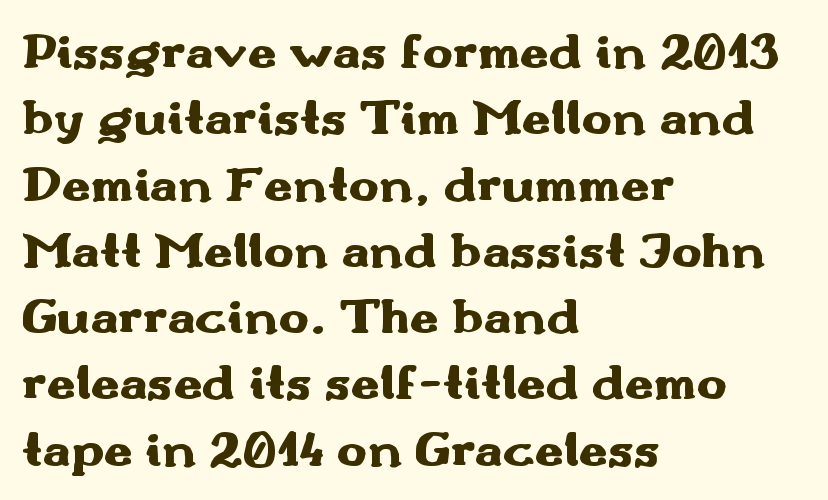
The letters advance in unequal steps, a hallmark of proportional type. Between one letter and the next there's only the usual sliver of space. The paragraph shown leans on its left margin. Tall strokes in this sample are plumb rather than angled.
